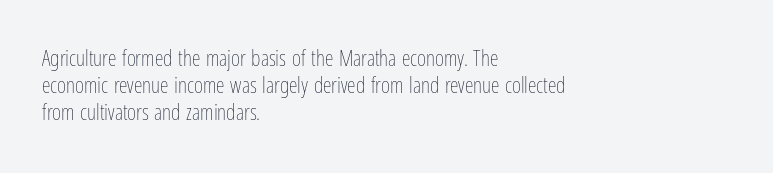
Beneath every word, the page is bare. The lettering holds an erect, upright posture throughout. Caption: face not bold, strokes unweighted. The gaps between neighbouring characters are ordinary and unremarkable.
